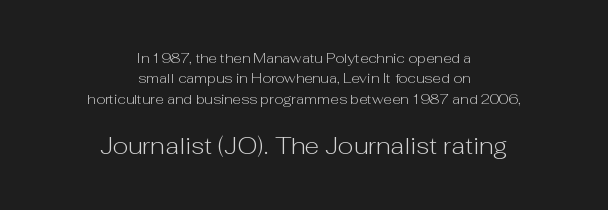
{"italic": "no", "bold": "no", "underline": "no", "align": "center", "line_spacing": "normal", "line_spacing_ratio": 1.46, "letter_spacing": "normal", "letter_spacing_em": 0.0, "larger_block": "second", "size_ratio": 1.71, "glyph_px": 24}
